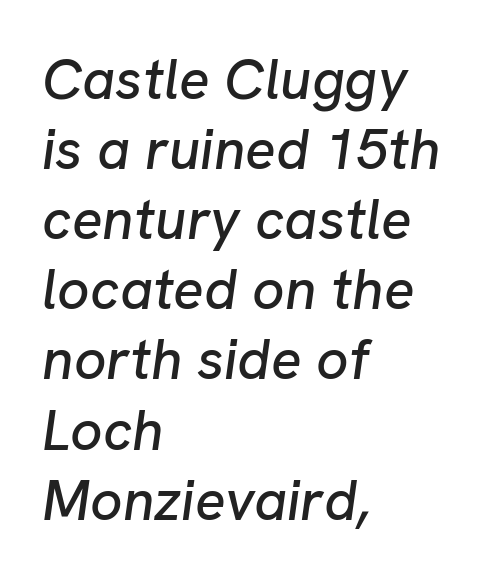
{"italic": "yes", "lean": "right", "slant_degrees": 8, "width": "normal", "stroke_contrast": "low", "x_height": "medium", "monospaced": "no", "underline": "no", "align": "left", "line_spacing_ratio": 1.23, "letter_spacing": "normal", "letter_spacing_em": 0.0, "glyph_px": 57}
